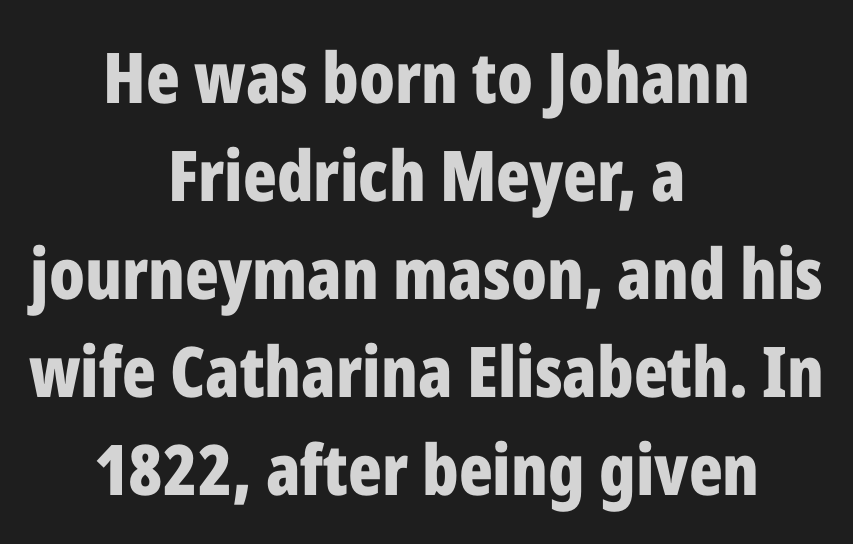
The image shows 70 px bold, condensed sans-serif type, upright; set centered, normal line spacing (1.4x), normal letter spacing, not underlined; low stroke contrast and a medium x-height.
